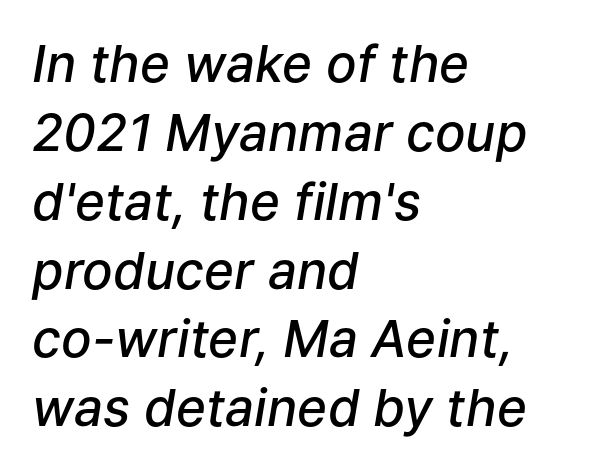
{"italic": "yes", "lean": "right", "slant_degrees": 9, "bold": "semi", "weight": "semibold", "width": "normal", "stroke_contrast": "low", "x_height": "medium", "monospaced": "no", "underline": "no", "align": "left", "line_spacing": "normal", "line_spacing_ratio": 1.35, "letter_spacing": "normal", "letter_spacing_em": 0.0, "glyph_px": 51}
